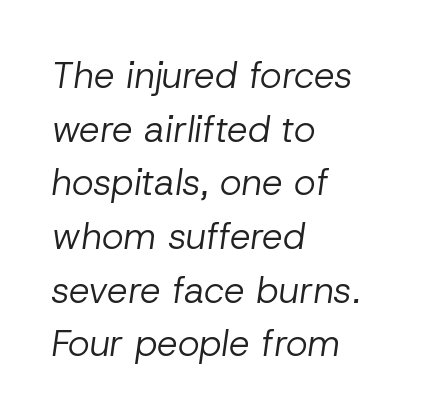
The image shows 37 px regular-weight type, italic (leaning right); set left-aligned, normal line spacing (1.45x), normal letter spacing, not underlined; low stroke contrast and a medium x-height.
